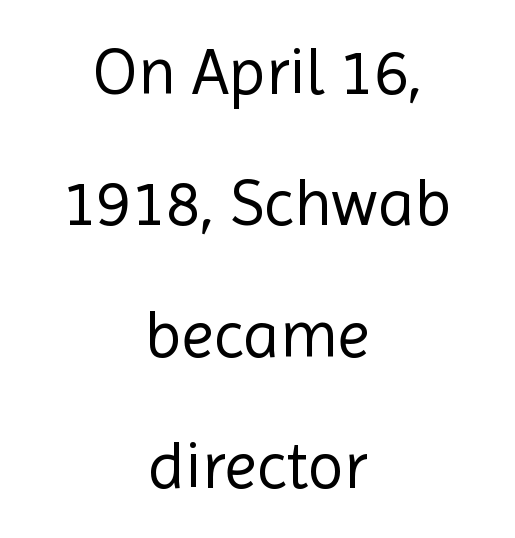
Q: Is the text bold? A: No.
Q: Is the text italic (slanted)? A: No, it is upright.
Q: Is the typeface a serif or a sans-serif typeface? A: Sans-serif.
Q: Is the text underlined? A: No.
Q: How is the paragraph aligned? A: Centered.
Q: Is the spacing between letters normal or unusually wide? A: Normal.
Q: Is the spacing between lines tight, normal or loose? A: Loose.
Q: Width (condensed, normal, or wide)? A: Normal.
Q: x-height? A: Medium.
Q: Monospaced? A: No.
